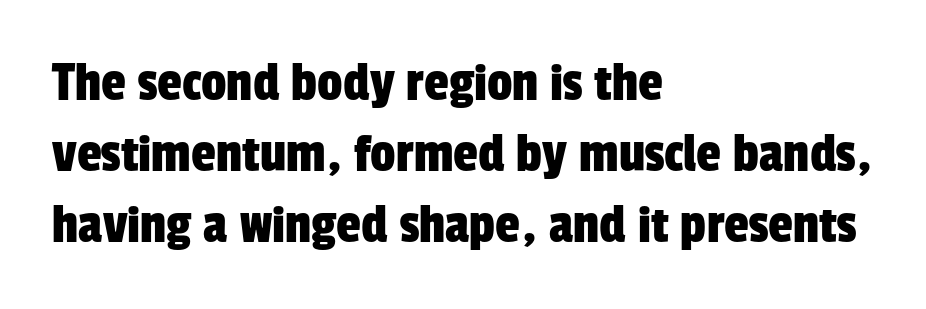
Q: Is the typeface a serif or a sans-serif typeface? A: Sans-serif.
Q: Is the text underlined? A: No.
Q: How is the paragraph aligned? A: Left-aligned.
Q: Is the spacing between letters normal or unusually wide? A: Normal.
Q: Is the spacing between lines tight, normal or loose? A: Normal.
Q: Width (condensed, normal, or wide)? A: Condensed.
Q: Stroke contrast? A: Low.
Q: x-height? A: Medium.
Q: Monospaced? A: No.
